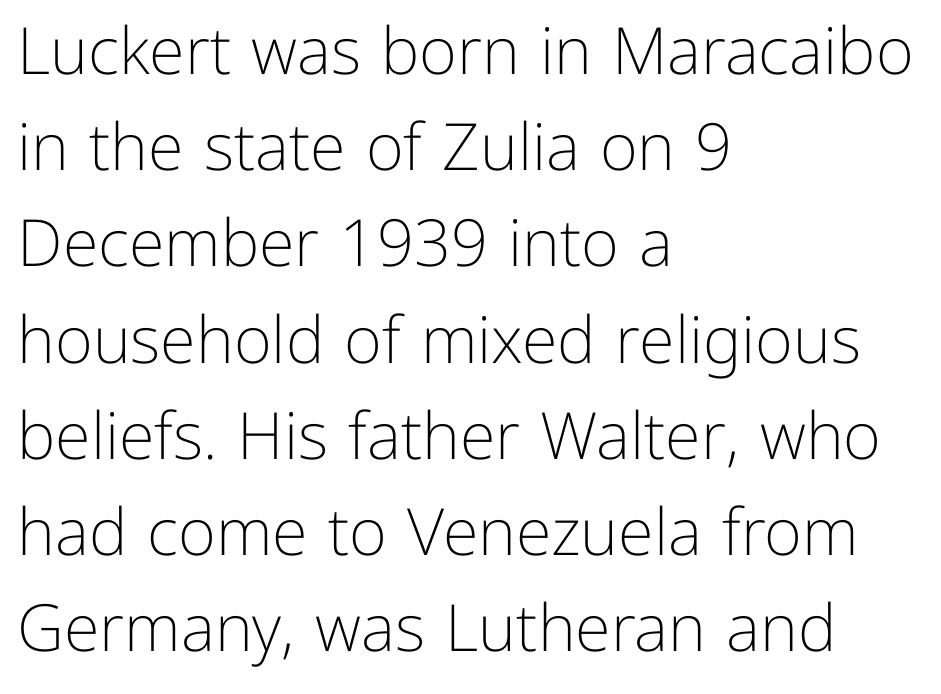
The image shows 65 px light sans-serif type, upright; set left-aligned, normal line spacing (1.48x), normal letter spacing, not underlined; low stroke contrast and a medium x-height.
